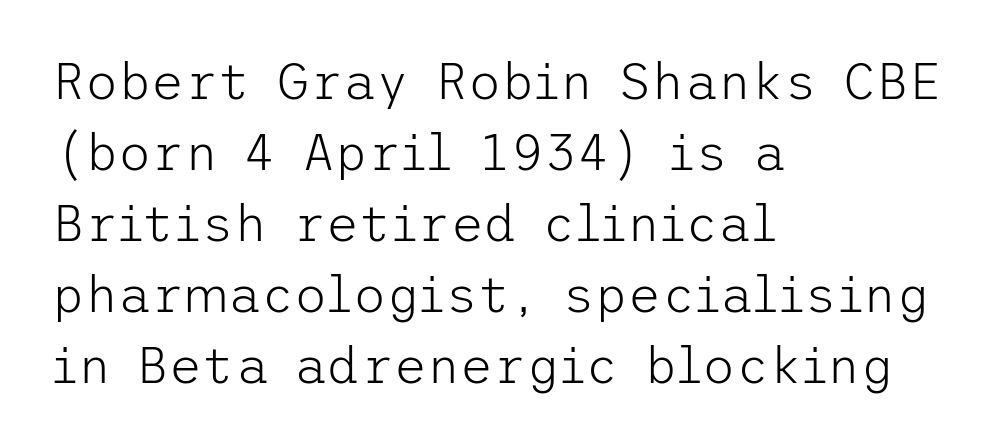
The image shows 51 px light sans-serif type, upright; set left-aligned, normal line spacing (1.39x), normal letter spacing, not underlined; low stroke contrast and a medium x-height.
